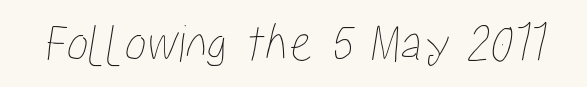
Tracking value appears to be zero — textbook default spacing. These lines are rendered in a variable-pitch font. Letters rest on an invisible, unmarked baseline.
